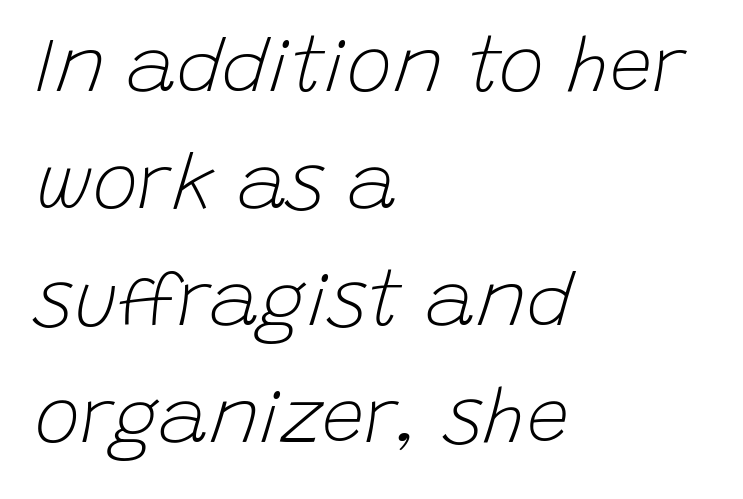
Each stroke keeps to a modest, everyday thickness or less. The paragraph shown leans on its left margin. The rows are spaced the way most documents space them. This sample uses plain, unmodified letter spacing.
